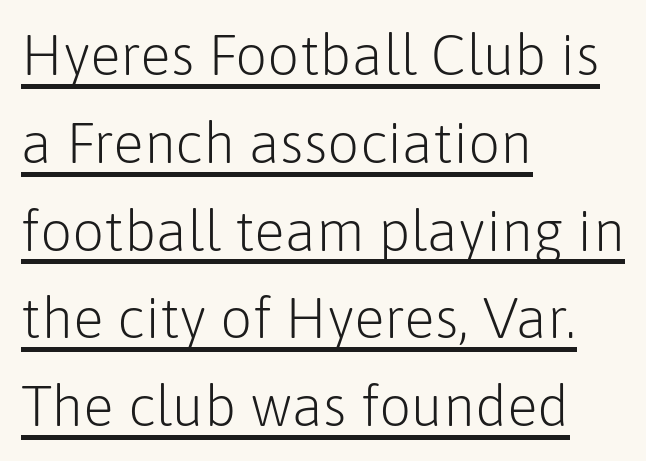
Q: Is the text bold? A: No.
Q: Is the text italic (slanted)? A: No, it is upright.
Q: Is the typeface a serif or a sans-serif typeface? A: Sans-serif.
Q: Is the text underlined? A: Yes.
Q: How is the paragraph aligned? A: Left-aligned.
Q: Is the spacing between letters normal or unusually wide? A: Normal.
Q: Is the spacing between lines tight, normal or loose? A: Normal.
Q: Width (condensed, normal, or wide)? A: Normal.
Q: Stroke contrast? A: Low.
Q: x-height? A: Medium.
Q: Monospaced? A: No.
